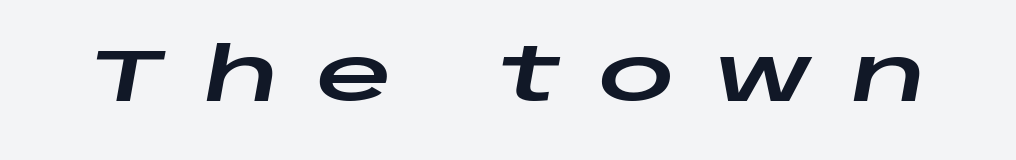
Q: Is the text italic (slanted)? A: Yes, it leans right by about 10 degrees.
Q: Is the text underlined? A: No.
Q: Is the spacing between letters normal or unusually wide? A: Unusually wide.
Q: Width (condensed, normal, or wide)? A: Wide.
Q: Stroke contrast? A: Low.
Q: x-height? A: Large.
Q: Monospaced? A: No.
